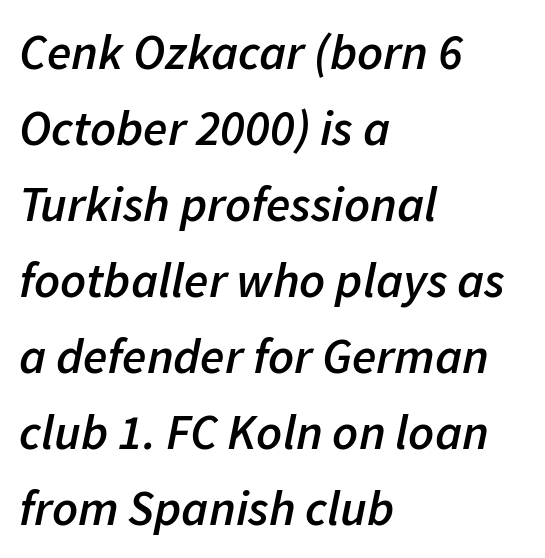
The image shows 50 px semibold type, italic (leaning right); set left-aligned, normal line spacing (1.52x), normal letter spacing, not underlined; low stroke contrast and a medium x-height.
